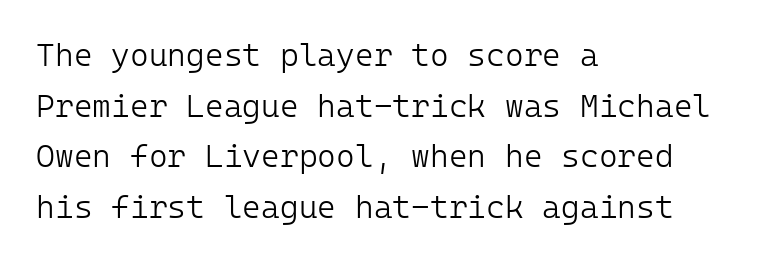
The image shows 32 px light sans-serif type, upright; set left-aligned, normal line spacing (1.58x), normal letter spacing, not underlined; low stroke contrast and a medium x-height.
